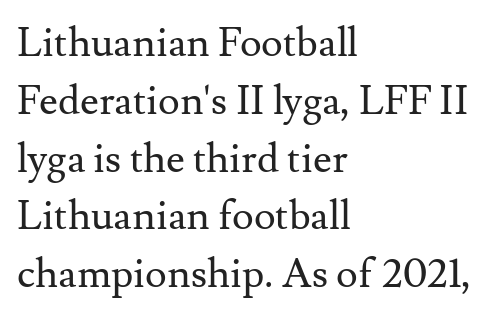
It's the straight-up-and-down kind of type. Weight: not bold — regular or lighter. The words here are not underlined. Serif or sans? Serif — the stroke terminals have little feet.
